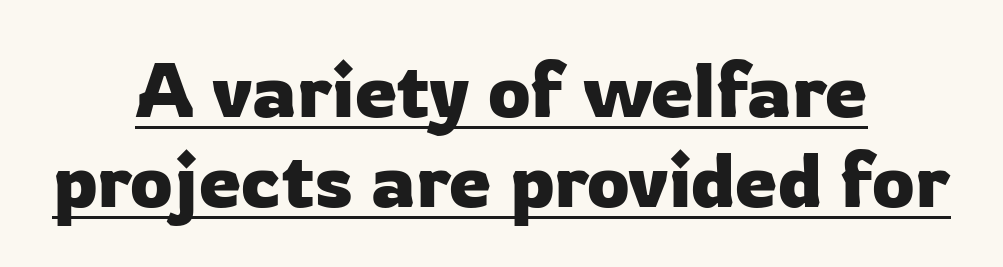
{"serif": "no", "italic": "no", "width": "normal", "stroke_contrast": "low", "x_height": "medium", "monospaced": "no", "underline": "yes", "align": "center", "line_spacing_ratio": 1.18, "letter_spacing": "normal", "letter_spacing_em": 0.0, "glyph_px": 76}
